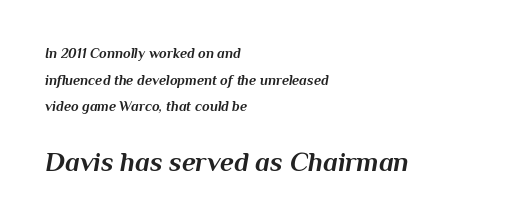
The image shows 27 px bold type, italic (leaning right); set left-aligned, loose line spacing (1.9x), normal letter spacing, not underlined; the second (bottom) block is 1.93x larger.
